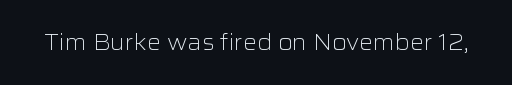
{"italic": "no", "bold": "no", "underline": "no", "letter_spacing": "normal", "letter_spacing_em": 0.0, "glyph_px": 22}
